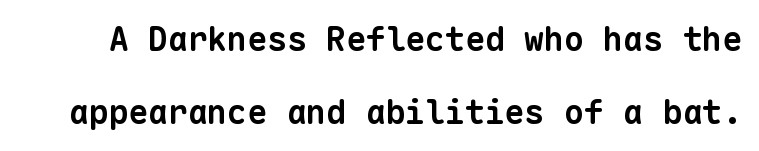
Q: Is the text bold? A: Yes.
Q: Is the typeface a serif or a sans-serif typeface? A: Sans-serif.
Q: Is the text underlined? A: No.
Q: Is the spacing between letters normal or unusually wide? A: Normal.
Q: Is the spacing between lines tight, normal or loose? A: Loose.
Q: Width (condensed, normal, or wide)? A: Normal.
Q: Stroke contrast? A: Low.
Q: x-height? A: Medium.
Q: Monospaced? A: Yes.
